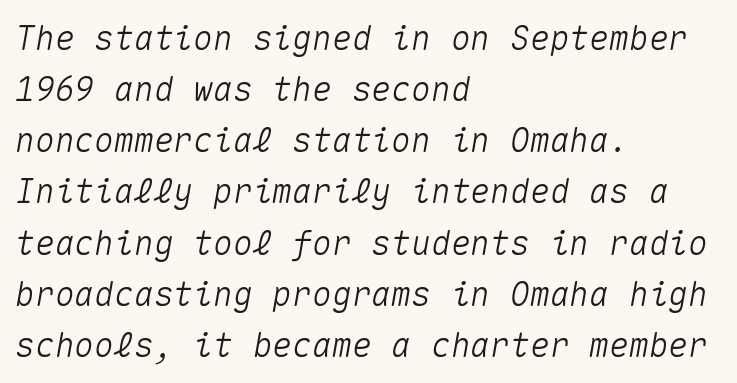
The image shows 33 px text type, italic (leaning right), monospaced; set left-aligned, normal line spacing (1.55x), normal letter spacing, not underlined; medium stroke contrast and a medium x-height.
